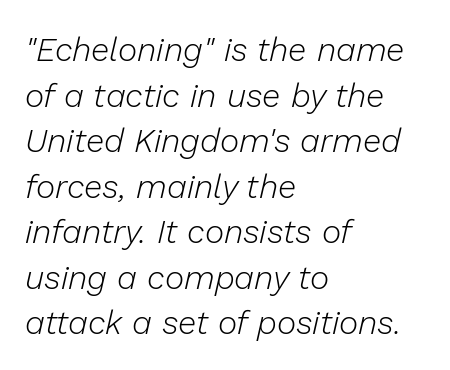
{"italic": "yes", "lean": "right", "slant_degrees": 13, "bold": "no", "weight": "light", "width": "normal", "stroke_contrast": "low", "x_height": "medium", "monospaced": "no", "underline": "no", "align": "left", "line_spacing": "normal", "line_spacing_ratio": 1.38, "letter_spacing": "normal", "letter_spacing_em": 0.0, "glyph_px": 33}
